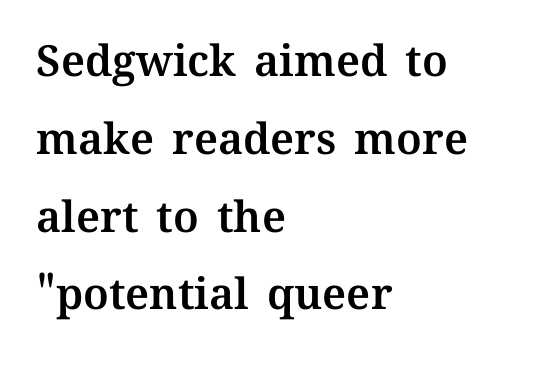
{"italic": "no", "width": "normal", "stroke_contrast": "medium", "x_height": "medium", "monospaced": "no", "underline": "no", "align": "left", "line_spacing_ratio": 1.81, "letter_spacing": "normal", "letter_spacing_em": 0.0, "glyph_px": 43}
